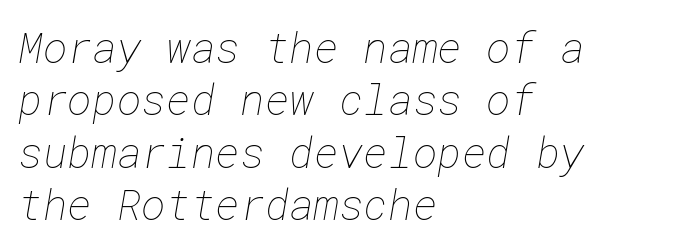
Q: Is the text bold? A: No.
Q: Is the text underlined? A: No.
Q: How is the paragraph aligned? A: Left-aligned.
Q: Is the spacing between letters normal or unusually wide? A: Normal.
Q: Is the spacing between lines tight, normal or loose? A: Normal.
Q: Width (condensed, normal, or wide)? A: Normal.
Q: Stroke contrast? A: Low.
Q: x-height? A: Medium.
